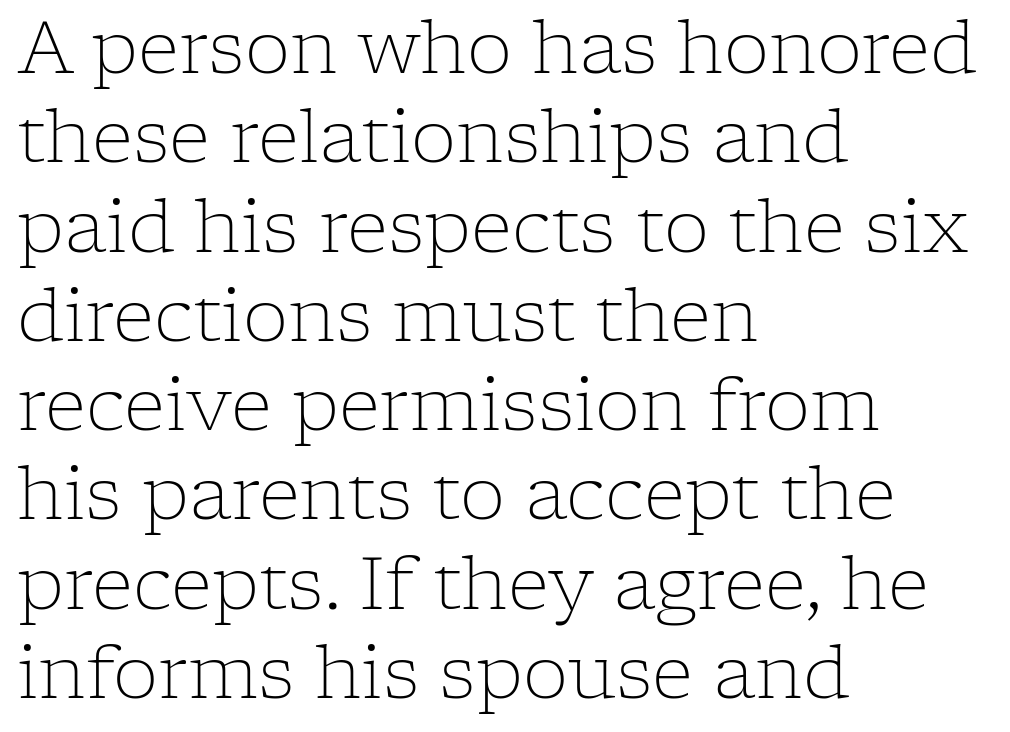
The image shows 72 px light serif type, upright; set left-aligned, line spacing 1.24x, normal letter spacing, not underlined; low stroke contrast and a medium x-height.
